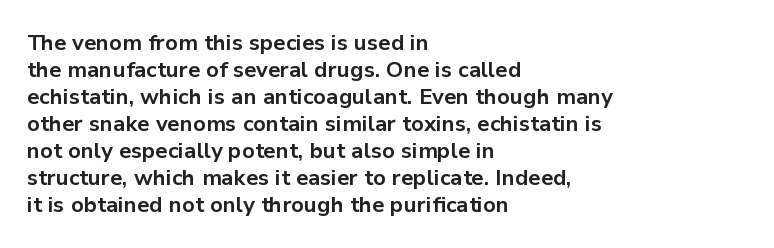
Q: Is the text bold? A: Yes.
Q: Is the text italic (slanted)? A: No, it is upright.
Q: Is the text underlined? A: No.
Q: How is the paragraph aligned? A: Left-aligned.
Q: Is the spacing between letters normal or unusually wide? A: Normal.
